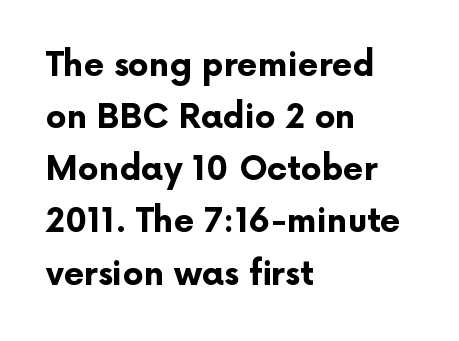
The letters sit at their default tracking, neither squeezed nor spread. Do the letters lean? They stand straight. Think of a printed novel: that variable character pitch is what you see here. Observe the absence of serifs on each vertical stroke in this sample.
